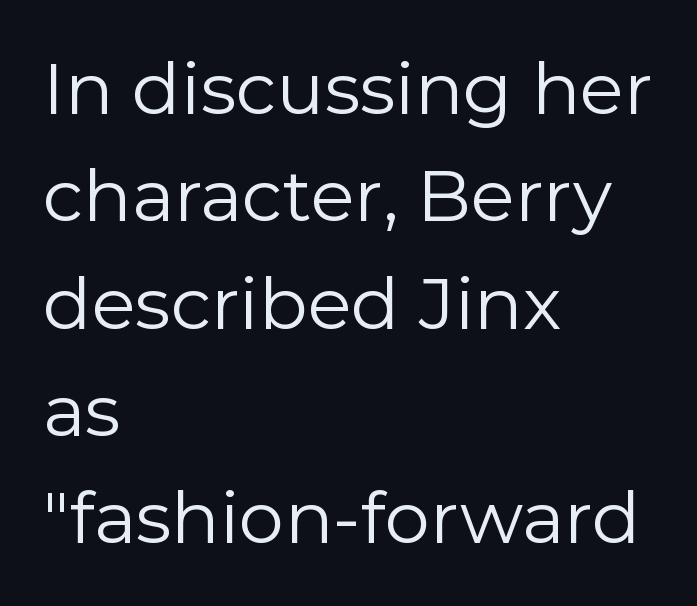
The image shows 72 px regular-weight sans-serif type, upright; set left-aligned, normal line spacing (1.49x), normal letter spacing, not underlined; low stroke contrast and a medium x-height.
